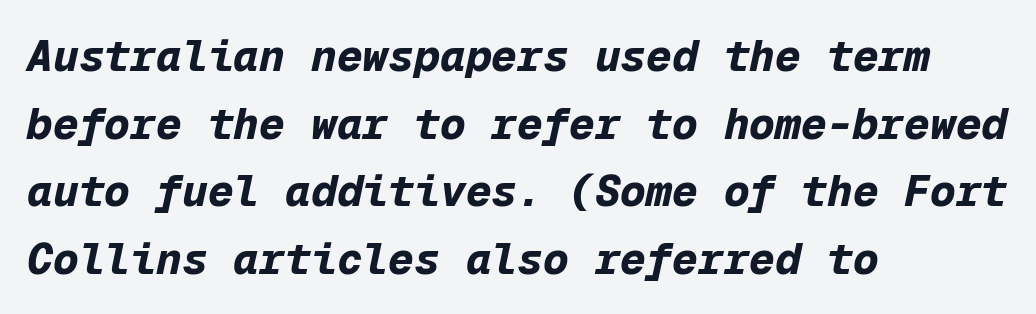
You could call the tracking neutral — neither tight nor loose. These lines are set flush left with a ragged right edge. Rows of type keep a routine distance in the vertical direction. These lines are rendered in a fixed-pitch font. Caption: bold face, heavy strokes.
